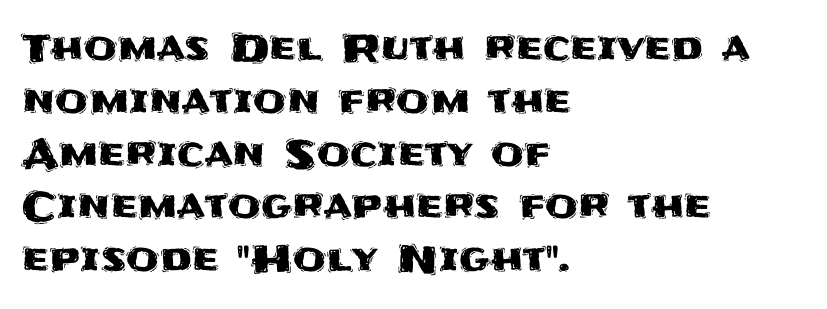
Q: Is the text italic (slanted)? A: No, it is upright.
Q: Is the typeface a serif or a sans-serif typeface? A: Sans-serif.
Q: Is the text underlined? A: No.
Q: How is the paragraph aligned? A: Left-aligned.
Q: Is the spacing between letters normal or unusually wide? A: Normal.
Q: Is the spacing between lines tight, normal or loose? A: Normal.
Q: Width (condensed, normal, or wide)? A: Normal.
Q: Stroke contrast? A: Medium.
Q: x-height? A: Large.
Q: Monospaced? A: No.
